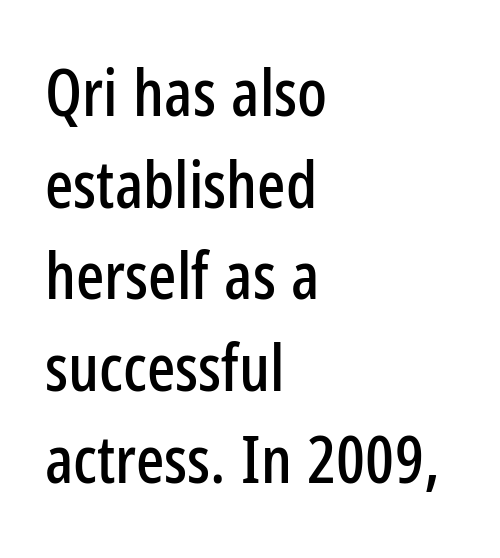
Q: Is the text italic (slanted)? A: No, it is upright.
Q: Is the typeface a serif or a sans-serif typeface? A: Sans-serif.
Q: Is the text underlined? A: No.
Q: How is the paragraph aligned? A: Left-aligned.
Q: Is the spacing between letters normal or unusually wide? A: Normal.
Q: Is the spacing between lines tight, normal or loose? A: Normal.
Q: Width (condensed, normal, or wide)? A: Condensed.
Q: Stroke contrast? A: Low.
Q: x-height? A: Medium.
Q: Monospaced? A: No.
